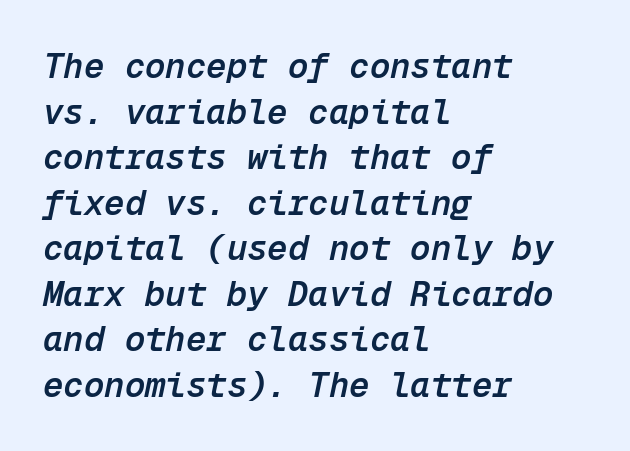
The line-height multiplier appears to be the usual default. Each glyph is drawn with semibold strokes, heavier than normal yet not fully bold. The glyphs look as if they've been sheared to an angle. The space beneath each line is pristine and unruled. The rendering anchors every line to the left-hand side. Looks like terminal output: every glyph gets an equal slot.
